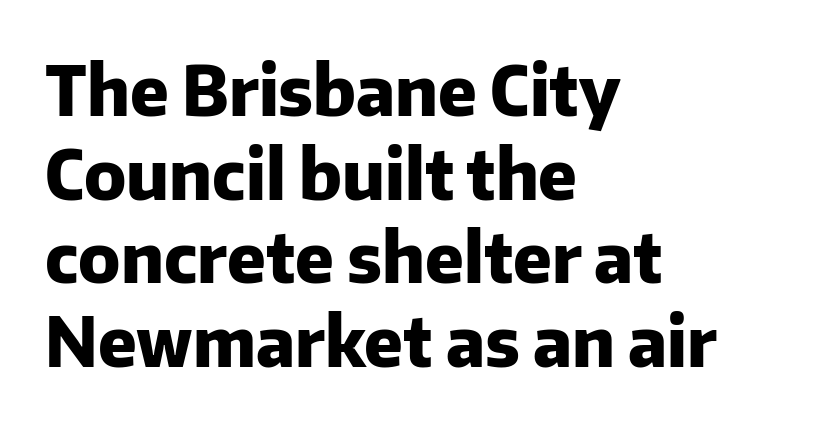
The image shows 68 px heavy sans-serif type, upright; set left-aligned, line spacing 1.23x, normal letter spacing, not underlined; low stroke contrast and a medium x-height.
